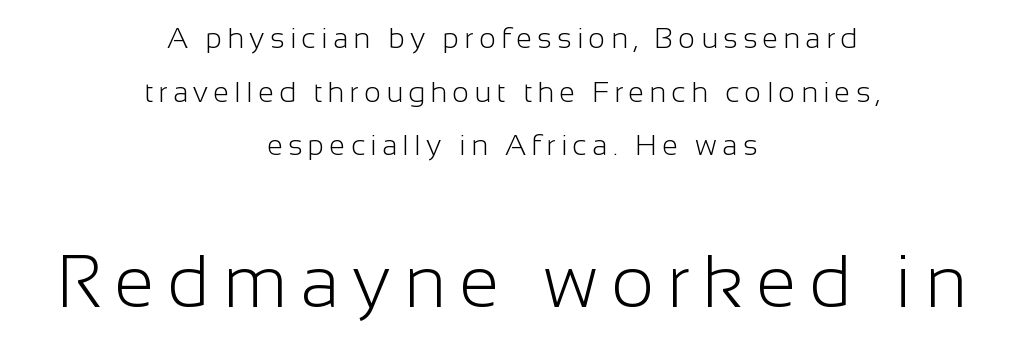
{"serif": "no", "italic": "no", "bold": "no", "weight": "light", "width": "normal", "stroke_contrast": "low", "x_height": "medium", "monospaced": "no", "underline": "no", "align": "center", "line_spacing_ratio": 1.85, "larger_block": "second", "size_ratio": 2.52, "glyph_px": 73}
